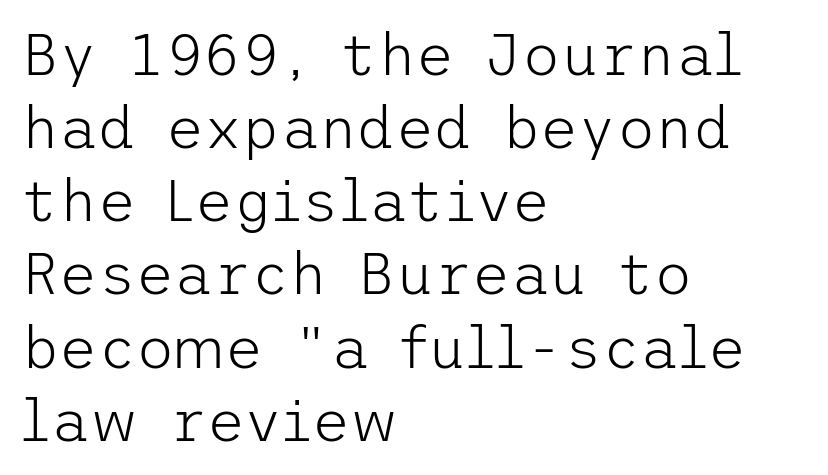
A typesetter would call this zero additional tracking. Honestly, there is no underline to notice here at all. Line beginnings align vertically; line endings do not. Serifs: no, the terminals of the letterforms are clean. The characters are drawn with everyday or finer stroke widths. Style check: upright.
